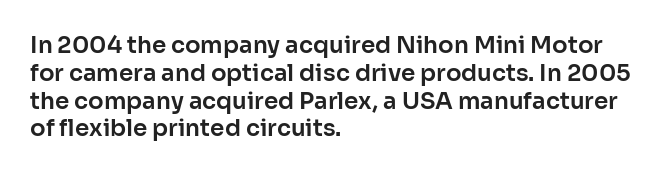
Here the glyphs are tracked normally, forming tight word shapes. The specimen omits any rule beneath the text block's lines. Vertical strokes here are truly vertical. The lines in this sample share a left origin and differ only in where they stop.
